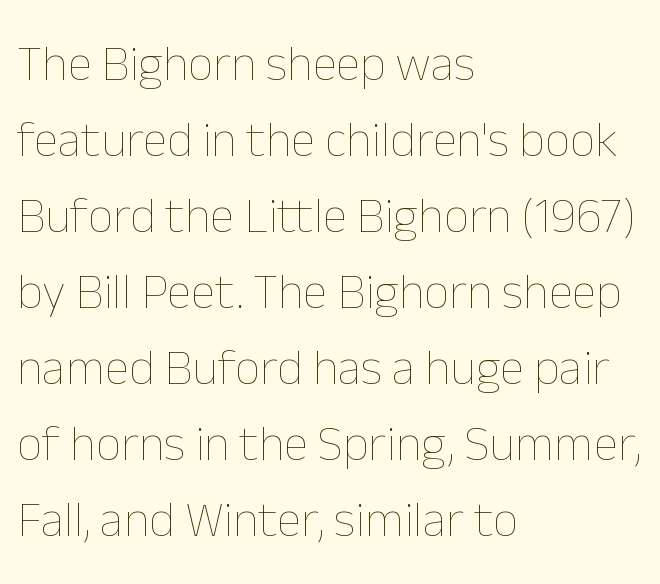
Q: Is the text bold? A: No.
Q: Is the text italic (slanted)? A: No, it is upright.
Q: Is the text underlined? A: No.
Q: How is the paragraph aligned? A: Left-aligned.
Q: Is the spacing between letters normal or unusually wide? A: Normal.
Q: Is the spacing between lines tight, normal or loose? A: Normal.
Q: Width (condensed, normal, or wide)? A: Normal.
Q: Stroke contrast? A: Low.
Q: x-height? A: Medium.
Q: Monospaced? A: No.
